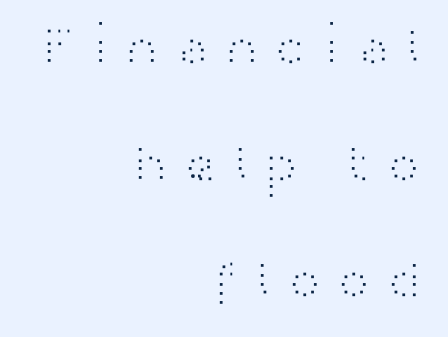
Q: Is the text bold? A: No.
Q: Is the text italic (slanted)? A: No, it is upright.
Q: Is the typeface a serif or a sans-serif typeface? A: Sans-serif.
Q: Is the text underlined? A: No.
Q: How is the paragraph aligned? A: Right-aligned.
Q: Is the spacing between letters normal or unusually wide? A: Unusually wide.
Q: Is the spacing between lines tight, normal or loose? A: Loose.
Q: Width (condensed, normal, or wide)? A: Wide.
Q: Stroke contrast? A: High.
Q: x-height? A: Medium.
Q: Monospaced? A: No.
